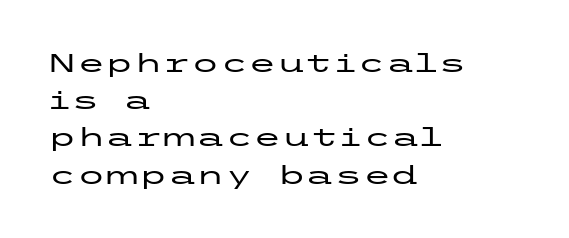
The passage is arranged the way most books set body copy — flush left. No extra tracking has been applied to these lines. You can tell it's not italic because the verticals are truly vertical. The leading is moderate, giving the passage an even texture. The specimen omits any rule beneath the text block's lines.
